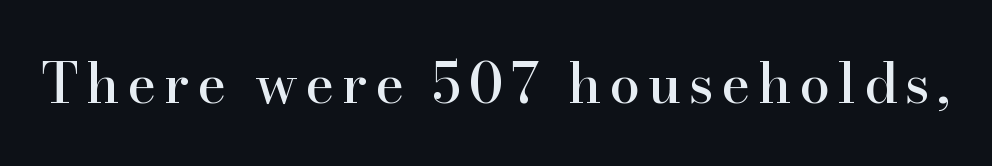
Bare-footed words on every line. Serifs: yes, visible at the terminals of the letterforms. Italic: no, the glyphs are upright roman. Varying glyph widths throughout — classic text-font behaviour.
